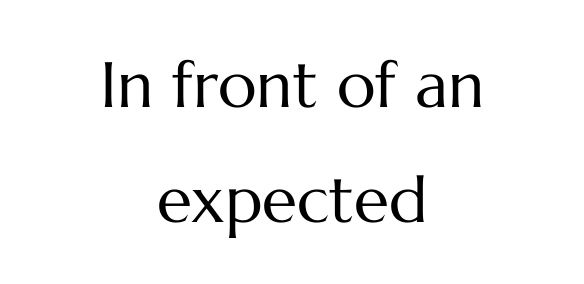
Compared with typical body copy, the letter spacing here is the same. The face used here is proportionally spaced, like ordinary book or web type. Descender tails drop into unmarked territory. Is the stroke heavy? The answer is a plain regular-or-lighter.
